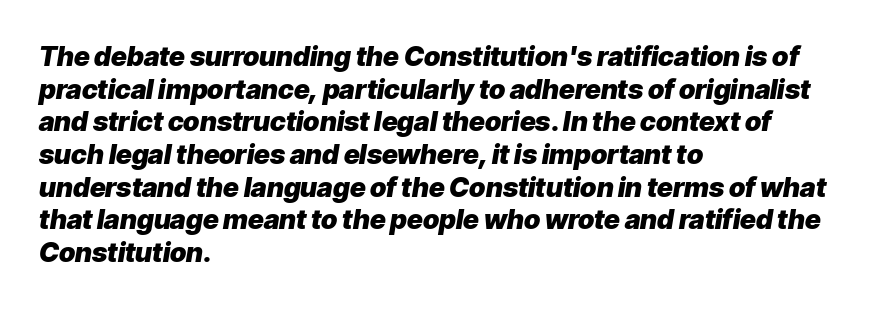
The horizontal fit of the characters is conventional and even. Every character sits at an angle, as italics do. A classic flush-left, rag-right setting is used for this passage. A full-strength bold gives these letters their thick strokes.
